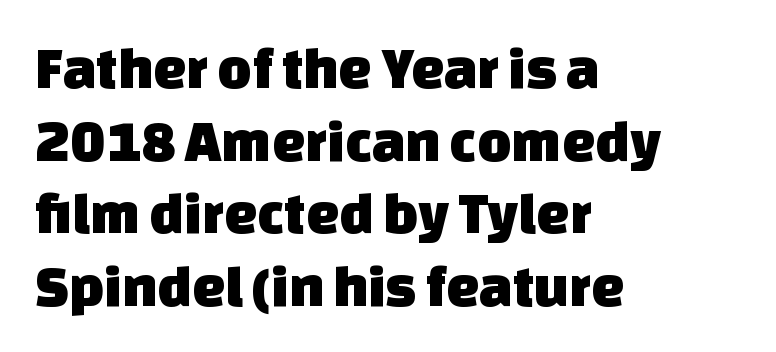
{"serif": "no", "width": "normal", "stroke_contrast": "low", "x_height": "large", "monospaced": "no", "underline": "no", "align": "left", "line_spacing_ratio": 1.23, "letter_spacing": "normal", "letter_spacing_em": 0.0, "glyph_px": 59}
